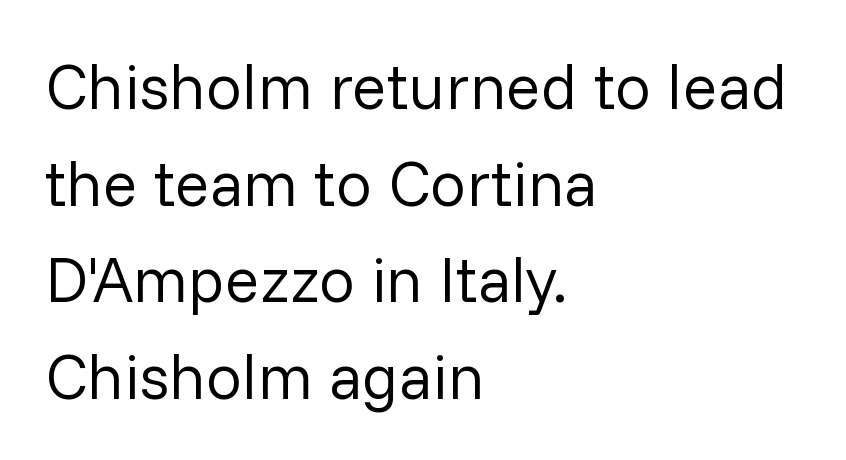
Bare-footed words on every line. Leftover space on each line is placed entirely after the last word. Whoever set this chose a conventional vertical rhythm. Bold? No — there's no thickening of the strokes. Caption: standard tracking, unaltered. Spacing verdict: proportional, widths tailored to each character.
